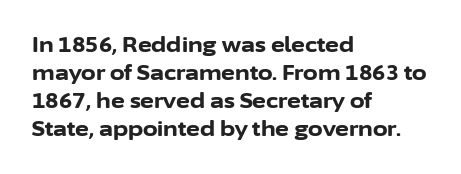
Q: Is the text bold? A: Yes.
Q: Is the text italic (slanted)? A: No, it is upright.
Q: Is the text underlined? A: No.
Q: How is the paragraph aligned? A: Left-aligned.
Q: Is the spacing between letters normal or unusually wide? A: Normal.
Q: Is the spacing between lines tight, normal or loose? A: Normal.
